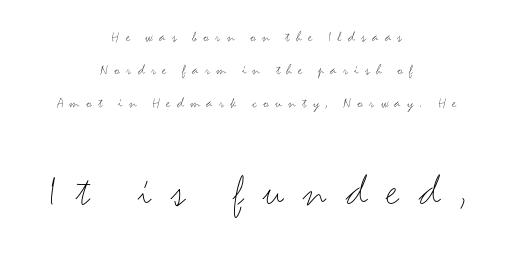
The image shows 46 px light, wide sans-serif type; set centered, loose line spacing (2.21x), unusually wide letter spacing (+0.42 em), not underlined; the second (bottom) block is 3.07x larger; medium stroke contrast and a small x-height.
